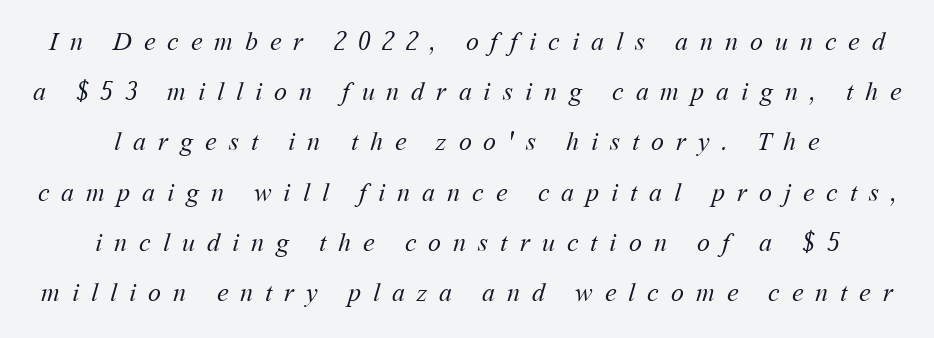
The image shows 26 px text type; set centered, loose line spacing (1.93x), unusually wide letter spacing (+0.46 em), not underlined.
